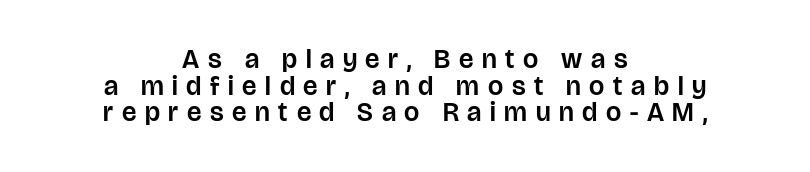
Ascenders rise straight up at ninety degrees. Successive baselines arrive quickly, one right under another. What stands out about the letter spacing? Its width — letters are far apart. The baseline area is clear.
